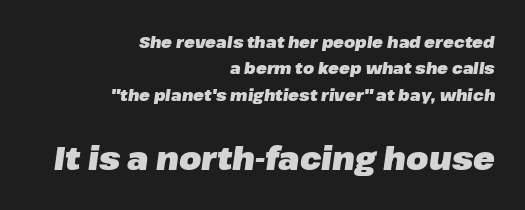
Regarding leading, the lines here are spaced in the standard way. The passage shown has conventional tracking throughout. Between these two stacked blocks, the lower one wins on size. Compared with ordinary roman type, these characters are visibly tilted. Has an underline been added? It has not.
